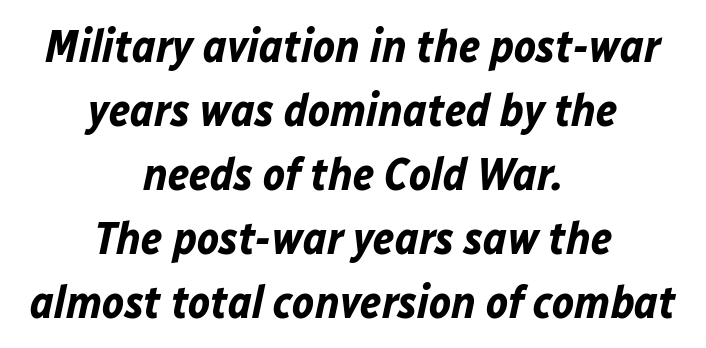
Yep, that's italic — everything's leaning. Bare-footed words on every line. Compared with typical body copy, the letter spacing here is the same. Students, this is bold: see how much ink each stroke carries. Horizontal alignment here is central, giving a formal, balanced look.
